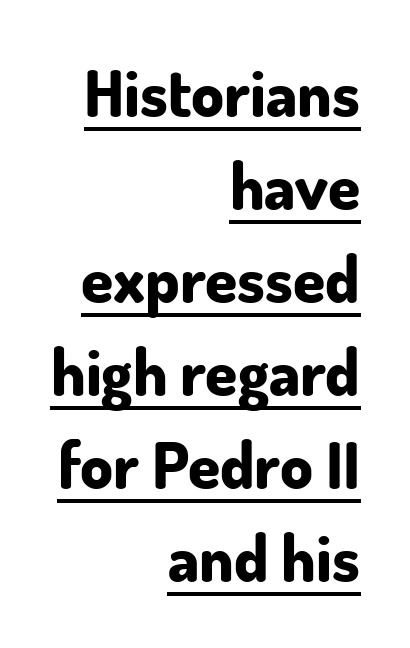
Quick note: not italic, upright. Casual observation: everything's shoved over to the right. In terms of weight, the rendering is a true, heavy bold. The letters sit at their default tracking, neither squeezed nor spread. These lines are rendered in a variable-pitch font.
